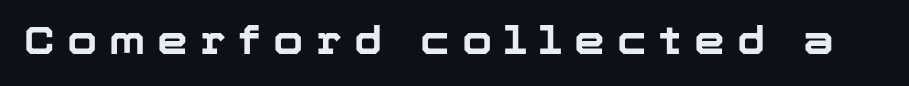
{"serif": "no", "italic": "no", "bold": "yes", "weight": "bold", "width": "normal", "stroke_contrast": "low", "x_height": "medium", "monospaced": "no", "underline": "no", "letter_spacing": "wide", "letter_spacing_em": 0.31, "glyph_px": 39}
